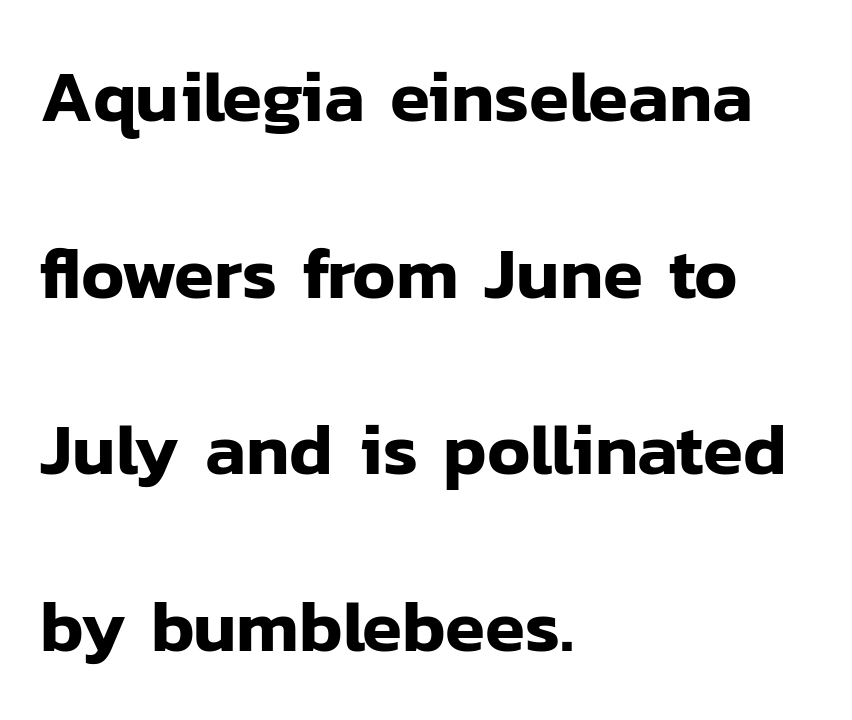
The image shows 73 px sans-serif type, upright; set left-aligned, loose line spacing (2.42x), normal letter spacing, not underlined; low stroke contrast and a medium x-height.
